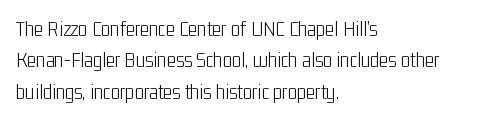
The image shows 22 px text type, upright; set left-aligned, normal line spacing (1.43x), normal letter spacing, not underlined.
